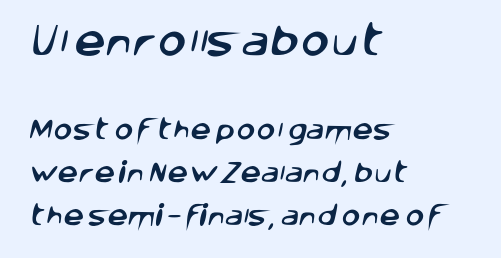
A bare baseline throughout the passage. Visually the block forms a straight wall on the left and a jagged coastline on the right. Letter spacing: default. Character widths vary here, with narrow letters taking less room than wide ones. In this sample the first text group is rendered at the bigger scale.
